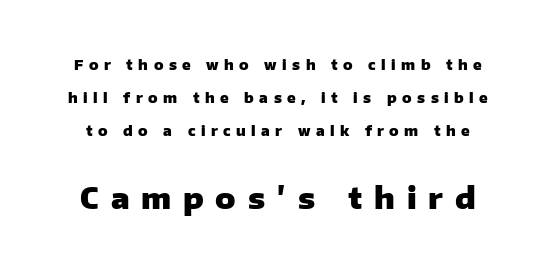
Q: Is the text bold? A: Yes.
Q: Is the text italic (slanted)? A: No, it is upright.
Q: Is the typeface a serif or a sans-serif typeface? A: Sans-serif.
Q: Is the text underlined? A: No.
Q: Is the spacing between letters normal or unusually wide? A: Unusually wide.
Q: Is the spacing between lines tight, normal or loose? A: Loose.
Q: Which block of text is set in a larger size, the first (top) or the second (bottom)? A: The second (bottom) one.
Q: Width (condensed, normal, or wide)? A: Normal.
Q: Stroke contrast? A: Low.
Q: x-height? A: Medium.
Q: Monospaced? A: No.
